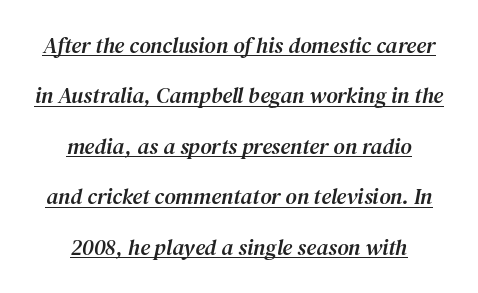
{"italic": "yes", "lean": "right", "slant_degrees": 12, "underline": "yes", "align": "center", "line_spacing": "loose", "line_spacing_ratio": 2.29, "letter_spacing": "normal", "letter_spacing_em": 0.0, "glyph_px": 22}
